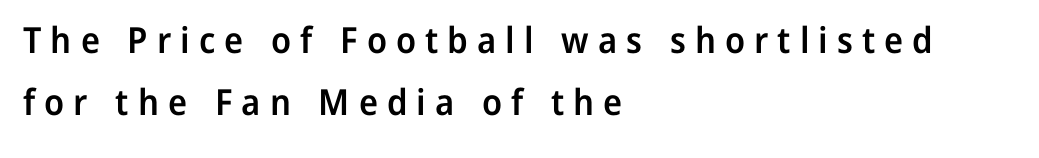
{"serif": "no", "italic": "no", "bold": "semi", "weight": "semibold", "width": "normal", "stroke_contrast": "low", "x_height": "medium", "monospaced": "no", "underline": "no", "align": "left", "line_spacing_ratio": 1.72, "letter_spacing": "wide", "letter_spacing_em": 0.25, "glyph_px": 36}
